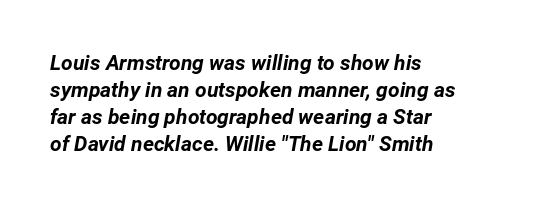
The image shows 21 px bold type, italic (leaning right); set left-aligned, normal line spacing (1.28x), normal letter spacing, not underlined.
